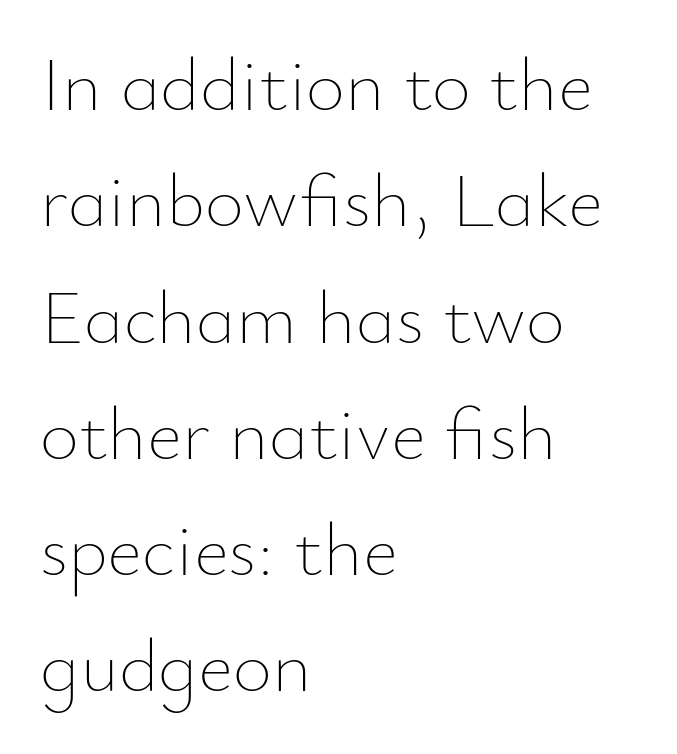
When letters stand straight like this, we call the style roman or upright. Think standard paragraph weight, or any step lighter than that. Observe the ordinary spacing: letters are neighbours, not strangers. Notice how descenders clear the ascenders below comfortably — that's standard leading. The specimen omits any rule beneath the text block's lines.
